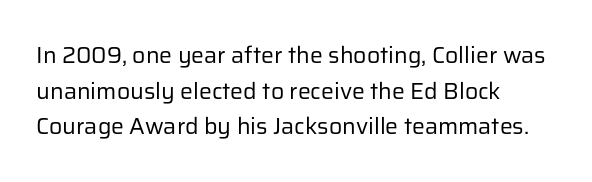
Q: Is the text bold? A: No.
Q: Is the text italic (slanted)? A: No, it is upright.
Q: Is the text underlined? A: No.
Q: How is the paragraph aligned? A: Left-aligned.
Q: Is the spacing between letters normal or unusually wide? A: Normal.
Q: Is the spacing between lines tight, normal or loose? A: Normal.
